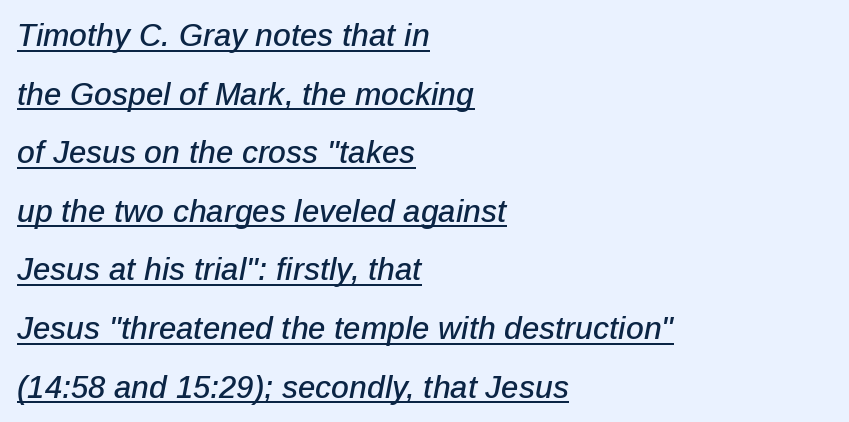
{"italic": "yes", "lean": "right", "slant_degrees": 12, "width": "normal", "stroke_contrast": "low", "x_height": "medium", "monospaced": "no", "underline": "yes", "align": "left", "line_spacing_ratio": 1.89, "letter_spacing": "normal", "letter_spacing_em": 0.0, "glyph_px": 31}
